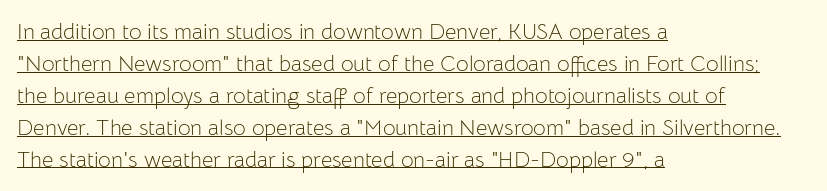
Q: Is the text bold? A: No.
Q: Is the text italic (slanted)? A: No, it is upright.
Q: Is the text underlined? A: Yes.
Q: How is the paragraph aligned? A: Left-aligned.
Q: Is the spacing between letters normal or unusually wide? A: Normal.
Q: Is the spacing between lines tight, normal or loose? A: Normal.
